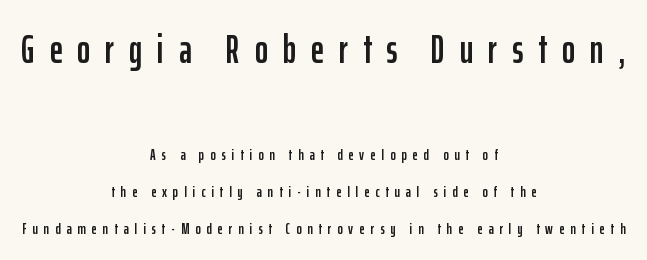
{"serif": "no", "italic": "no", "width": "condensed", "stroke_contrast": "low", "x_height": "medium", "monospaced": "no", "underline": "no", "align": "center", "line_spacing": "loose", "line_spacing_ratio": 2.31, "letter_spacing": "wide", "letter_spacing_em": 0.37, "larger_block": "first", "size_ratio": 2.5, "glyph_px": 40}
